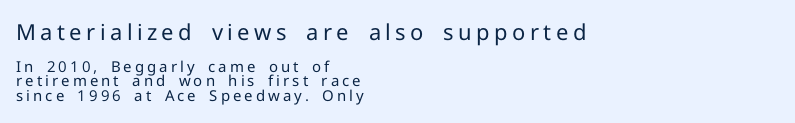
Anything drawn beneath the words? Only blank space. Between these two stacked blocks, the higher one wins on size. The type is letterspaced generously, with wide tracking. Notice how the passage keeps a crisp vertical edge on the left only.
